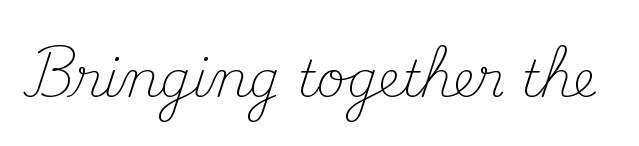
{"serif": "yes", "bold": "no", "weight": "light", "width": "normal", "stroke_contrast": "medium", "x_height": "small", "monospaced": "no", "underline": "no", "letter_spacing": "normal", "letter_spacing_em": 0.0, "glyph_px": 50}
